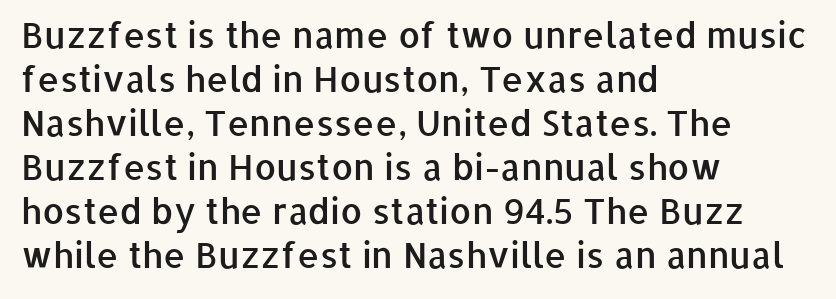
{"serif": "no", "italic": "no", "bold": "semi", "weight": "semibold", "width": "normal", "stroke_contrast": "low", "x_height": "medium", "monospaced": "no", "underline": "no", "align": "left", "line_spacing": "normal", "line_spacing_ratio": 1.26, "letter_spacing": "normal", "letter_spacing_em": 0.0, "glyph_px": 35}
